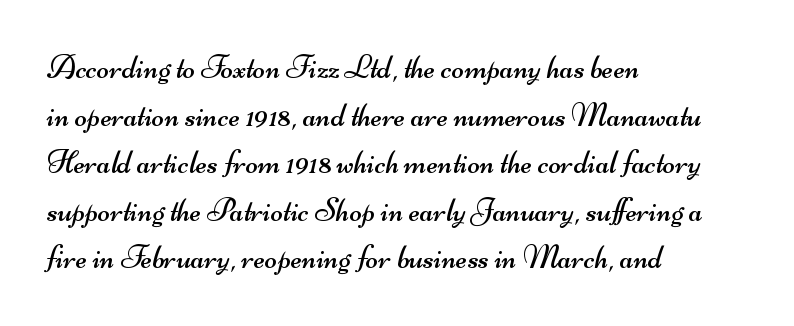
Q: Is the text bold? A: No.
Q: Is the typeface a serif or a sans-serif typeface? A: Sans-serif.
Q: Is the text underlined? A: No.
Q: How is the paragraph aligned? A: Left-aligned.
Q: Is the spacing between letters normal or unusually wide? A: Normal.
Q: Is the spacing between lines tight, normal or loose? A: Normal.
Q: Width (condensed, normal, or wide)? A: Wide.
Q: Stroke contrast? A: Medium.
Q: x-height? A: Small.
Q: Monospaced? A: No.
